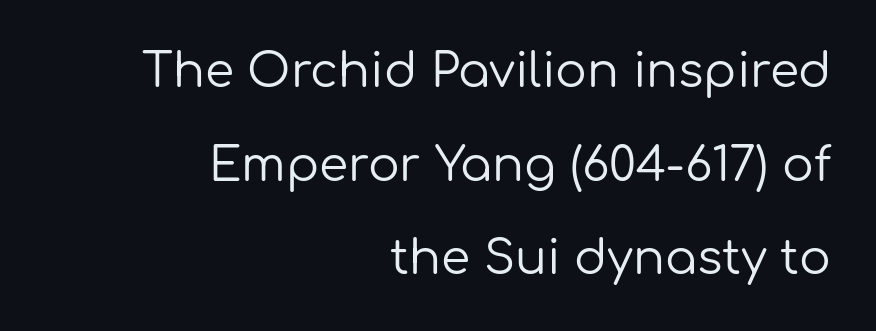
{"serif": "no", "italic": "no", "bold": "no", "weight": "regular", "width": "normal", "stroke_contrast": "low", "x_height": "medium", "monospaced": "no", "underline": "no", "align": "right", "line_spacing": "loose", "line_spacing_ratio": 1.99, "letter_spacing": "normal", "letter_spacing_em": 0.0, "glyph_px": 47}
